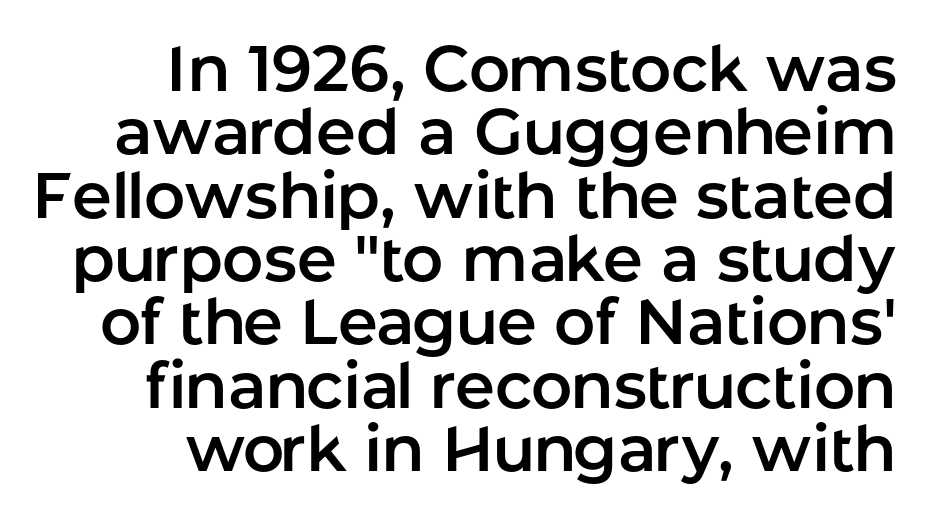
{"serif": "no", "italic": "no", "width": "normal", "stroke_contrast": "low", "x_height": "medium", "monospaced": "no", "underline": "no", "align": "right", "line_spacing": "tight", "line_spacing_ratio": 0.99, "letter_spacing": "normal", "letter_spacing_em": 0.0, "glyph_px": 64}
